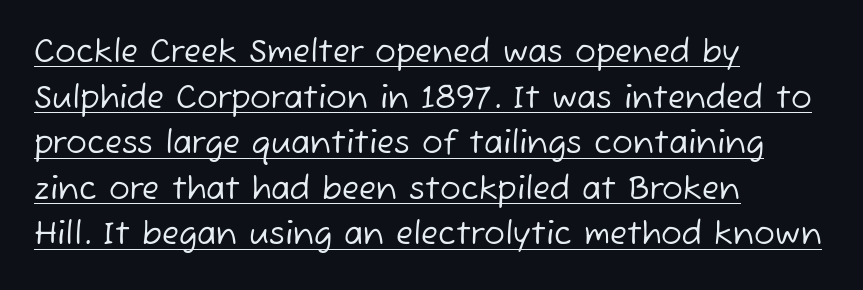
{"serif": "no", "bold": "no", "weight": "regular", "width": "normal", "stroke_contrast": "low", "x_height": "medium", "monospaced": "no", "underline": "yes", "align": "left", "line_spacing": "normal", "line_spacing_ratio": 1.47, "letter_spacing": "normal", "letter_spacing_em": 0.0, "glyph_px": 31}
